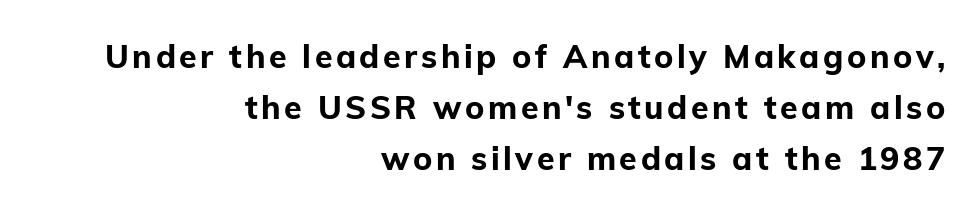
{"serif": "no", "italic": "no", "bold": "yes", "weight": "bold", "width": "normal", "stroke_contrast": "low", "x_height": "medium", "monospaced": "no", "underline": "no", "align": "right", "line_spacing": "normal", "line_spacing_ratio": 1.59, "glyph_px": 32}
